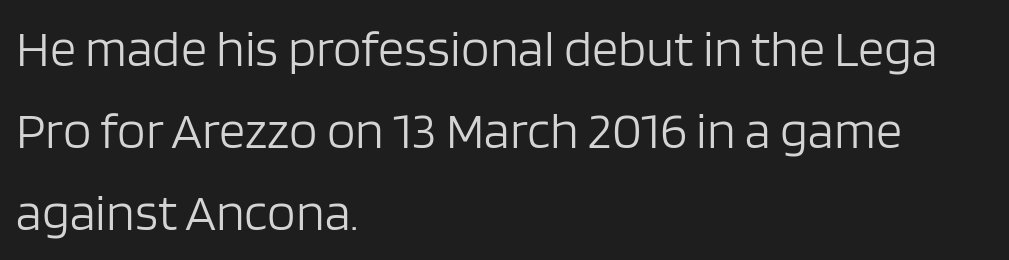
The image shows 52 px light sans-serif type, upright; set left-aligned, normal line spacing (1.58x), normal letter spacing, not underlined; low stroke contrast and a large x-height.
